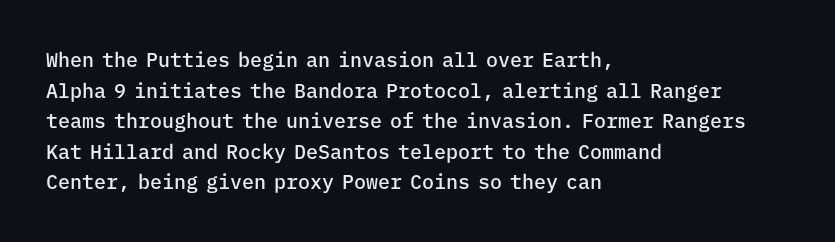
{"italic": "no", "bold": "semi", "underline": "no", "align": "left", "line_spacing": "normal", "line_spacing_ratio": 1.53, "letter_spacing": "normal", "letter_spacing_em": 0.0, "glyph_px": 20}
